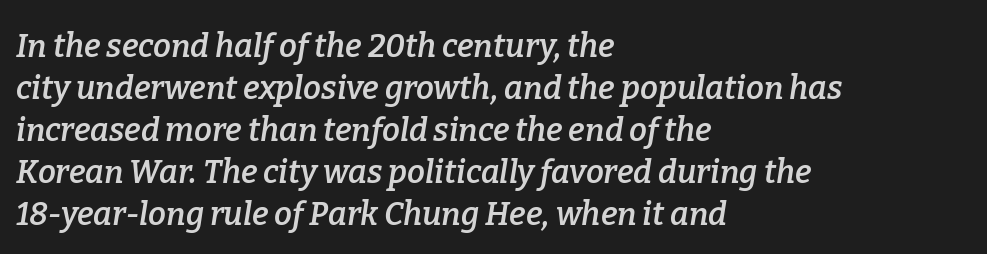
Does extra space separate the letters? No, they use regular spacing. Descenders hang freely into open space. This rendering employs a face with finishing strokes, i.e., a serif. Proportional: the letters do not fall into vertical columns. Normally led — the rows are evenly, conventionally spaced. Every letter is mildly thick-stroked: semibold rather than bold.
